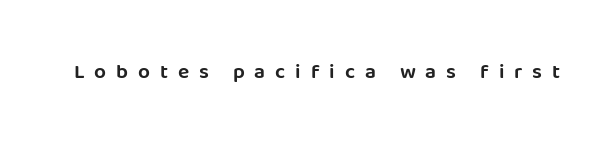
The image shows 21 px text type, upright; set unusually wide letter spacing (+0.47 em), not underlined.
